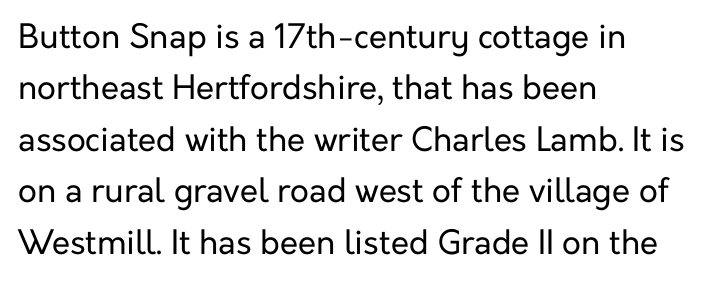
The image shows 33 px regular-weight sans-serif type, upright; set left-aligned, normal line spacing (1.56x), normal letter spacing, not underlined; low stroke contrast and a medium x-height.
